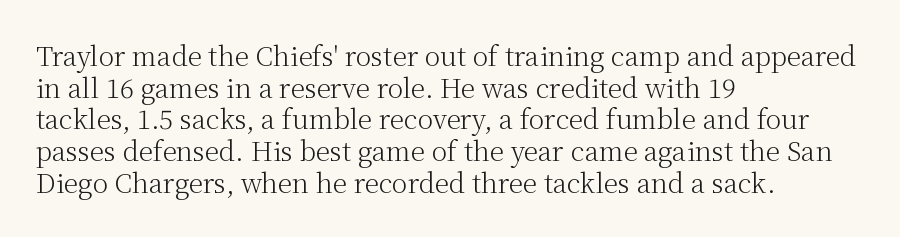
Q: Is the text bold? A: No.
Q: Is the text italic (slanted)? A: No, it is upright.
Q: Is the text underlined? A: No.
Q: How is the paragraph aligned? A: Left-aligned.
Q: Is the spacing between letters normal or unusually wide? A: Normal.
